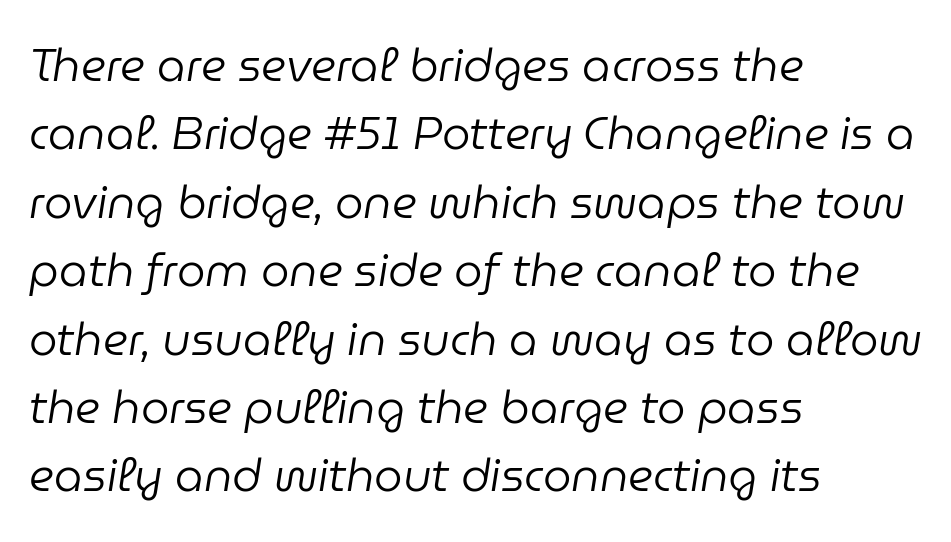
{"italic": "yes", "lean": "right", "slant_degrees": 9, "bold": "no", "weight": "regular", "width": "normal", "stroke_contrast": "low", "x_height": "medium", "monospaced": "no", "underline": "no", "align": "left", "line_spacing": "normal", "line_spacing_ratio": 1.52, "letter_spacing": "normal", "letter_spacing_em": 0.0, "glyph_px": 45}
